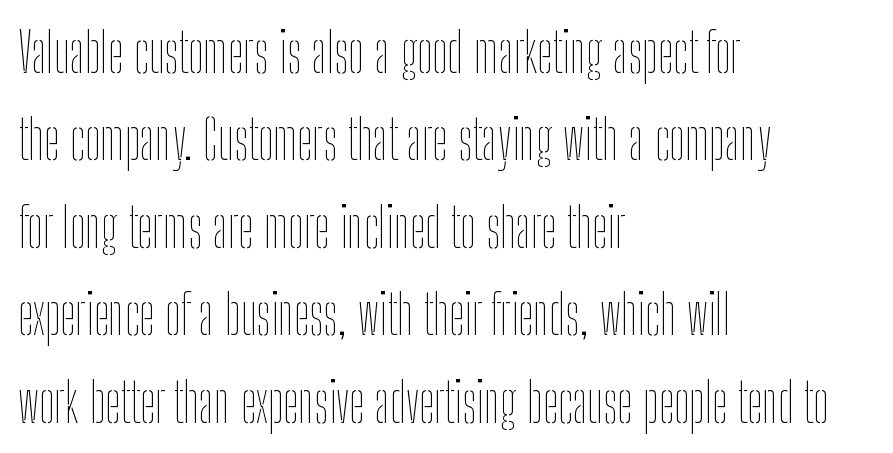
{"italic": "no", "bold": "no", "weight": "thin", "width": "condensed", "stroke_contrast": "low", "x_height": "medium", "monospaced": "no", "underline": "no", "align": "left", "line_spacing": "normal", "line_spacing_ratio": 1.59, "letter_spacing": "normal", "letter_spacing_em": 0.0, "glyph_px": 55}
